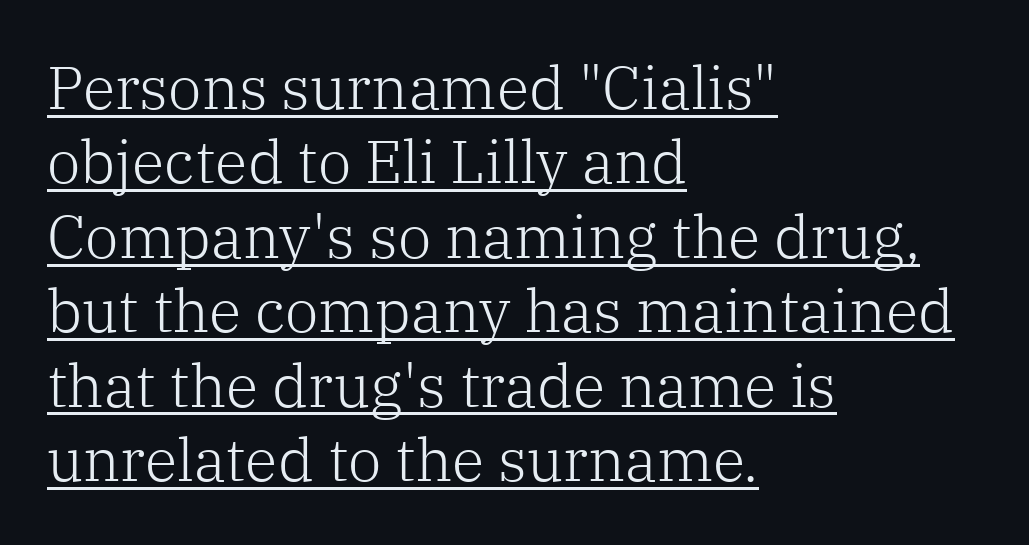
Q: Is the text bold? A: No.
Q: Is the text italic (slanted)? A: No, it is upright.
Q: Is the typeface a serif or a sans-serif typeface? A: Serif.
Q: Is the text underlined? A: Yes.
Q: How is the paragraph aligned? A: Left-aligned.
Q: Is the spacing between letters normal or unusually wide? A: Normal.
Q: Width (condensed, normal, or wide)? A: Normal.
Q: Stroke contrast? A: Low.
Q: x-height? A: Medium.
Q: Monospaced? A: No.
